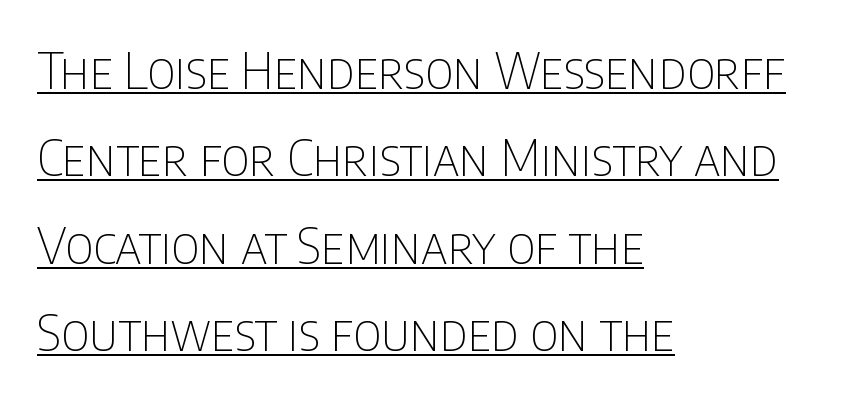
Q: Is the text bold? A: No.
Q: Is the text italic (slanted)? A: No, it is upright.
Q: Is the typeface a serif or a sans-serif typeface? A: Sans-serif.
Q: Is the text underlined? A: Yes.
Q: How is the paragraph aligned? A: Left-aligned.
Q: Is the spacing between letters normal or unusually wide? A: Normal.
Q: Width (condensed, normal, or wide)? A: Condensed.
Q: Stroke contrast? A: Low.
Q: x-height? A: Large.
Q: Monospaced? A: No.
